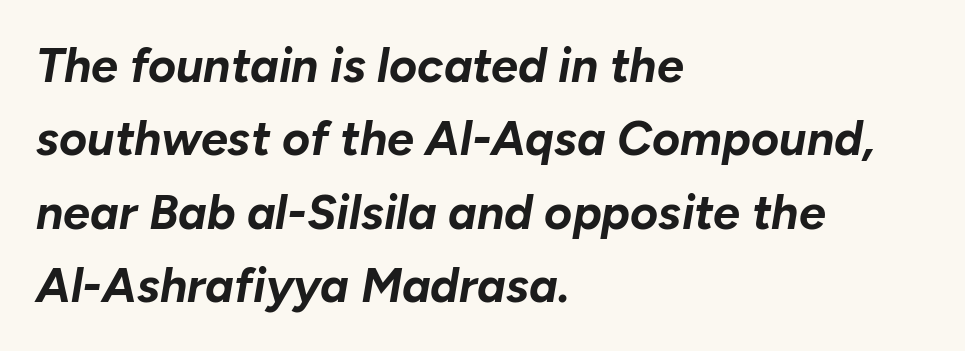
Q: Is the text bold? A: Yes.
Q: Is the text italic (slanted)? A: Yes, it leans right by about 10 degrees.
Q: Is the text underlined? A: No.
Q: How is the paragraph aligned? A: Left-aligned.
Q: Is the spacing between letters normal or unusually wide? A: Normal.
Q: Is the spacing between lines tight, normal or loose? A: Normal.
Q: Width (condensed, normal, or wide)? A: Normal.
Q: Stroke contrast? A: Low.
Q: x-height? A: Medium.
Q: Monospaced? A: No.
